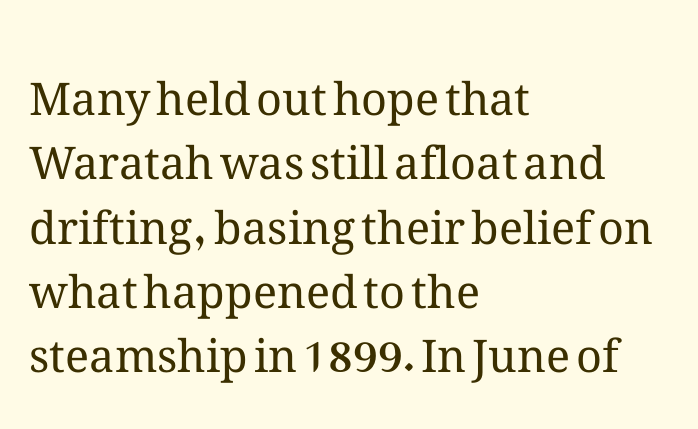
The vertical gap from one line to the next is medium. When letters stand straight like this, we call the style roman or upright. The rendering keeps characters at their native spacing. Counters stay open thanks to moderate or lighter strokes. Horizontally, the lines are justified to the leading edge only.
